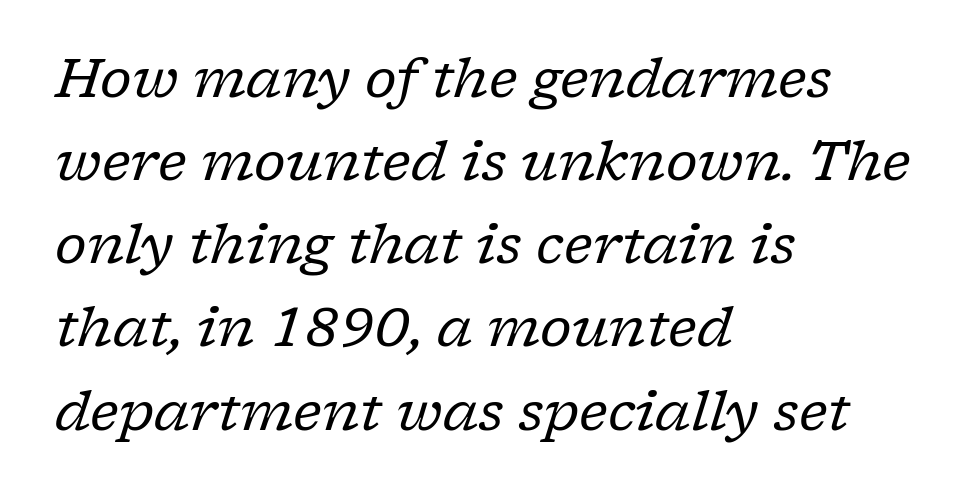
Q: Is the text bold? A: No.
Q: Is the text italic (slanted)? A: Yes, it leans right by about 17 degrees.
Q: Is the typeface a serif or a sans-serif typeface? A: Serif.
Q: Is the text underlined? A: No.
Q: How is the paragraph aligned? A: Left-aligned.
Q: Is the spacing between letters normal or unusually wide? A: Normal.
Q: Is the spacing between lines tight, normal or loose? A: Normal.
Q: Width (condensed, normal, or wide)? A: Normal.
Q: Stroke contrast? A: Low.
Q: x-height? A: Medium.
Q: Monospaced? A: No.
